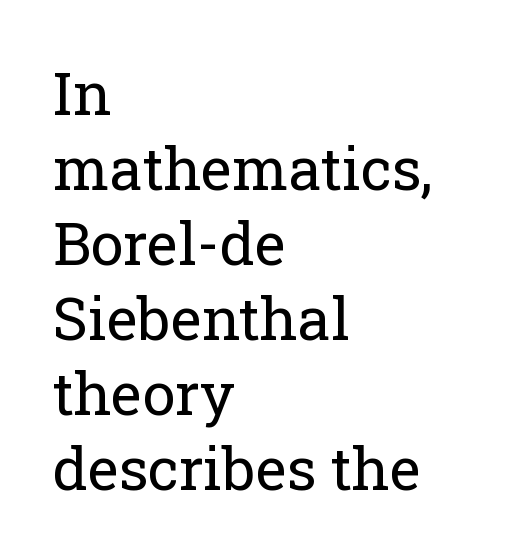
Q: Is the text bold? A: No.
Q: Is the text italic (slanted)? A: No, it is upright.
Q: Is the typeface a serif or a sans-serif typeface? A: Serif.
Q: Is the text underlined? A: No.
Q: How is the paragraph aligned? A: Left-aligned.
Q: Is the spacing between letters normal or unusually wide? A: Normal.
Q: Is the spacing between lines tight, normal or loose? A: Normal.
Q: Width (condensed, normal, or wide)? A: Normal.
Q: Stroke contrast? A: Low.
Q: x-height? A: Medium.
Q: Monospaced? A: No.
